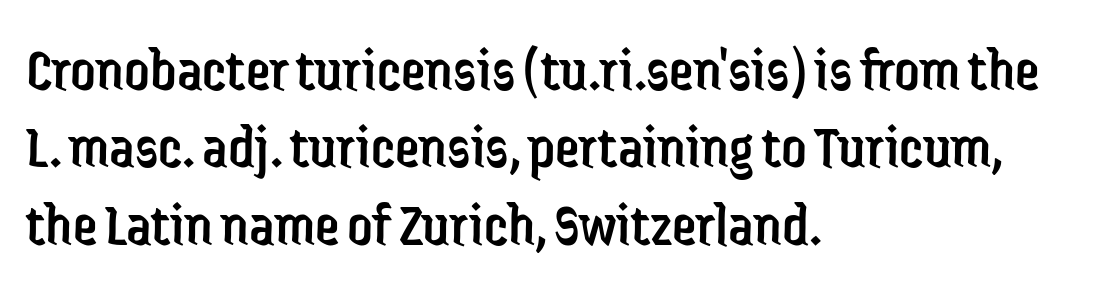
The lines sit at an ordinary, default distance from one another. Do the characters align in a grid? No, the font is proportional. What kind of face is this? One without serifs — a sans. In terms of posture, this sample is upright.
